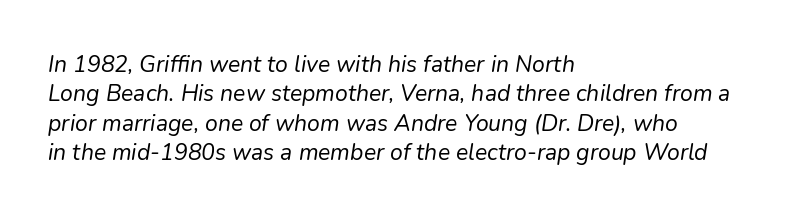
The type is set solid horizontally, with unmodified tracking. The designer left line spacing at the default. Horizontal alignment here is leftward, the default for most running prose. Stems here are at most as thick as an everyday book face.
